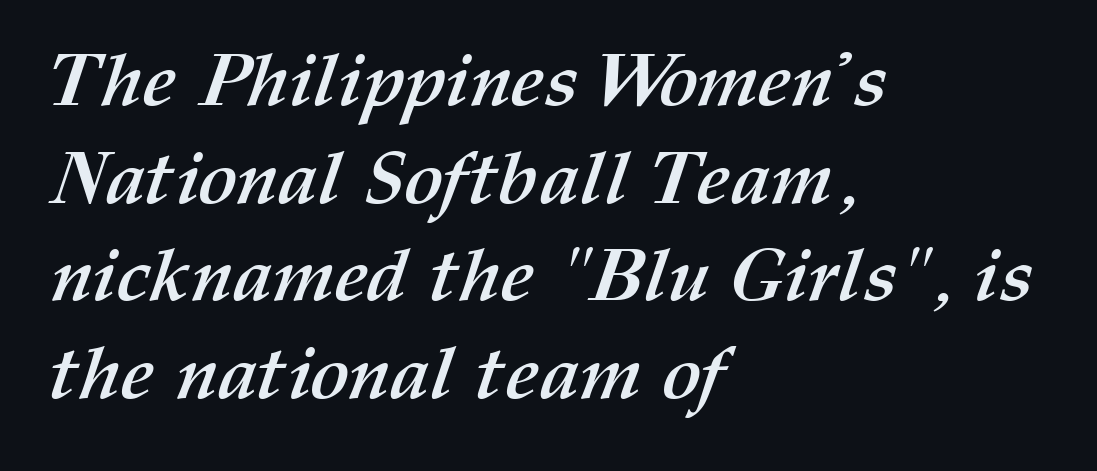
A classic flush-left, rag-right setting is used for this passage. Normally led — the rows are evenly, conventionally spaced. Here the designer chose a conventional face with non-uniform glyph widths. A bare baseline throughout the passage. Does extra space separate the letters? No, they use regular spacing.
